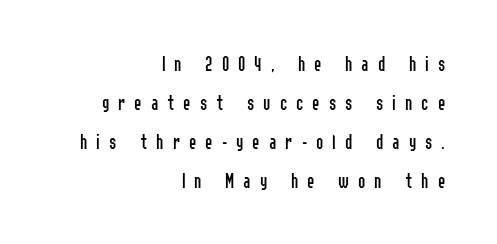
{"italic": "no", "bold": "no", "underline": "no", "align": "right", "line_spacing_ratio": 1.77, "letter_spacing": "wide", "letter_spacing_em": 0.41, "glyph_px": 22}
